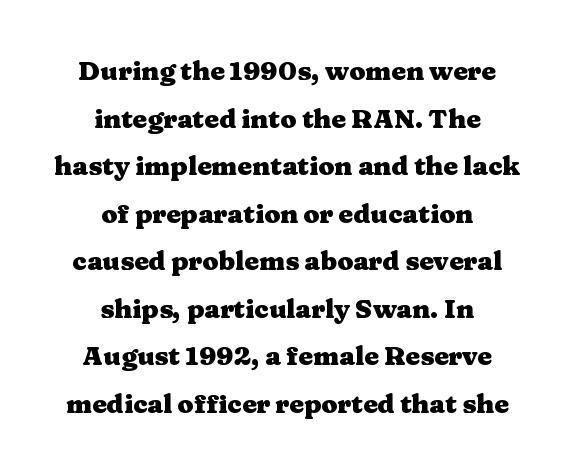
Q: Is the text bold? A: Yes.
Q: Is the text italic (slanted)? A: No, it is upright.
Q: Is the text underlined? A: No.
Q: How is the paragraph aligned? A: Centered.
Q: Is the spacing between letters normal or unusually wide? A: Normal.
